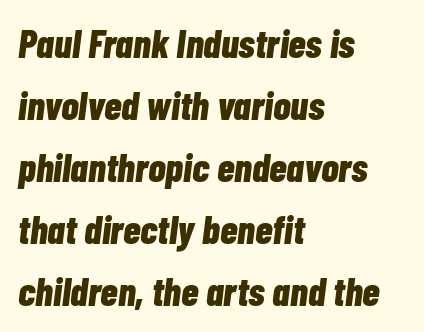
The image shows 40 px bold, condensed type, italic (leaning right); set left-aligned, normal line spacing (1.55x), normal letter spacing, not underlined; low stroke contrast and a medium x-height.
